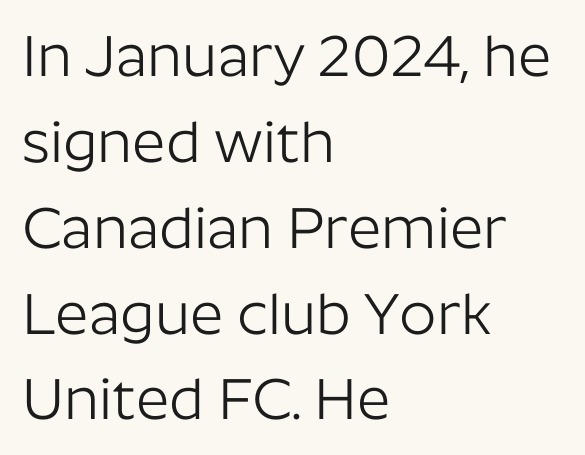
The image shows 58 px light sans-serif type, upright; set left-aligned, normal line spacing (1.48x), normal letter spacing, not underlined; low stroke contrast and a medium x-height.
